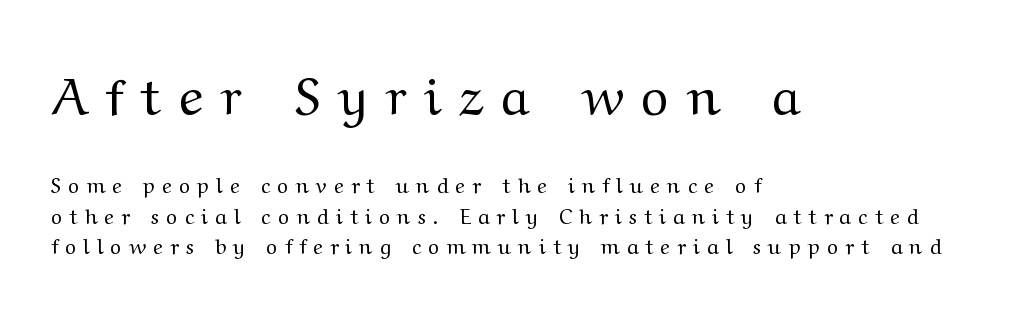
Q: Is the text bold? A: No.
Q: Is the text italic (slanted)? A: No, it is upright.
Q: Is the typeface a serif or a sans-serif typeface? A: Serif.
Q: Is the text underlined? A: No.
Q: How is the paragraph aligned? A: Left-aligned.
Q: Is the spacing between letters normal or unusually wide? A: Unusually wide.
Q: Is the spacing between lines tight, normal or loose? A: Normal.
Q: Which block of text is set in a larger size, the first (top) or the second (bottom)? A: The first (top) one.
Q: Width (condensed, normal, or wide)? A: Wide.
Q: Stroke contrast? A: Medium.
Q: x-height? A: Medium.
Q: Monospaced? A: No.
